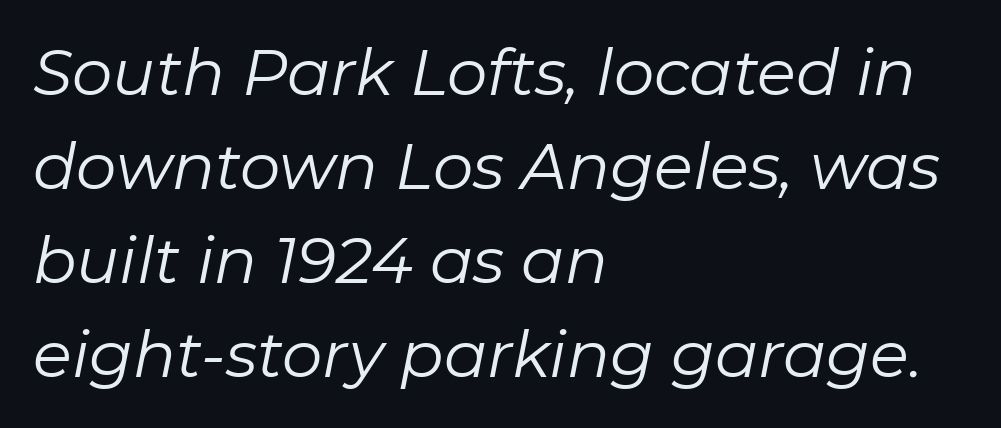
Character widths vary here, with narrow letters taking less room than wide ones. Compared with a typical body face, this is equally light or lighter still. Visually the block forms a straight wall on the left and a jagged coastline on the right. You could call the tracking neutral — neither tight nor loose. Whoever set this chose a conventional vertical rhythm.
